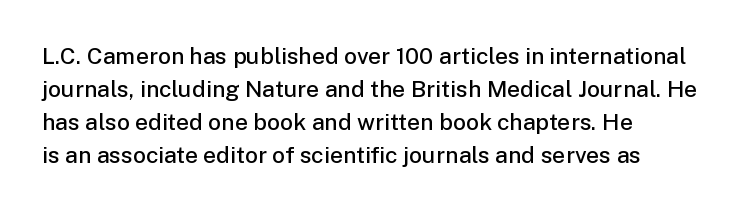
Q: Is the text bold? A: Semi-bold.
Q: Is the text italic (slanted)? A: No, it is upright.
Q: Is the text underlined? A: No.
Q: How is the paragraph aligned? A: Left-aligned.
Q: Is the spacing between letters normal or unusually wide? A: Normal.
Q: Is the spacing between lines tight, normal or loose? A: Normal.
